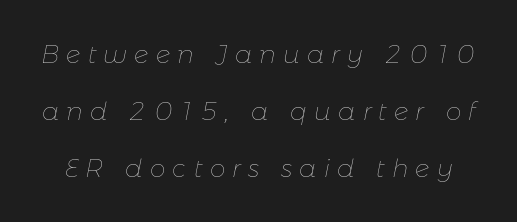
The image shows 25 px text type, italic (leaning right); set loose line spacing (2.28x), unusually wide letter spacing (+0.29 em), not underlined.
